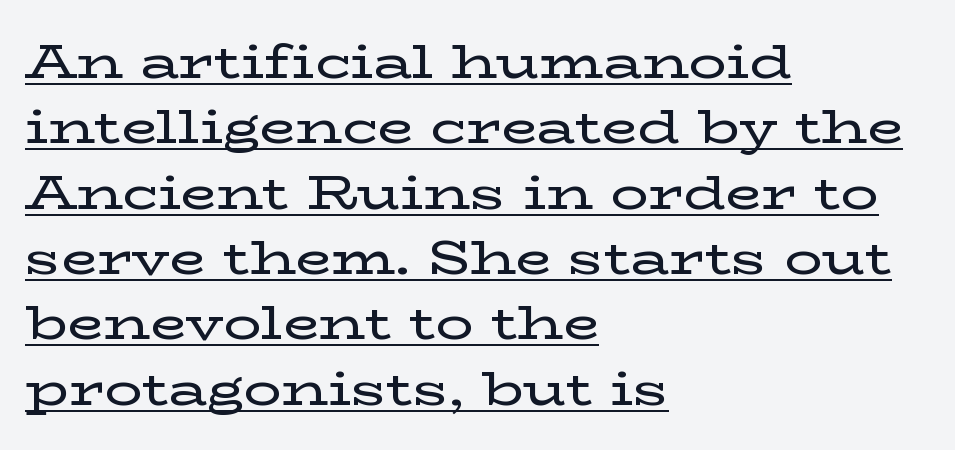
The image shows 47 px wide serif type, upright; set left-aligned, normal line spacing (1.39x), normal letter spacing, underlined; low stroke contrast and a medium x-height.
